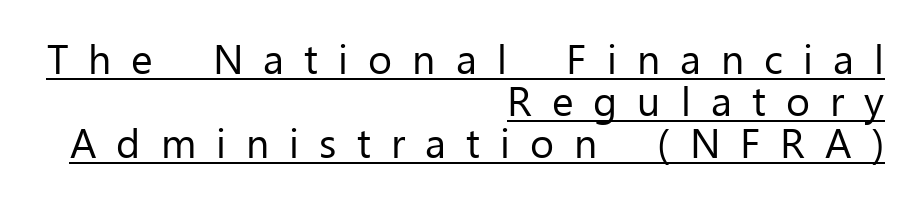
Line endings align vertically; line beginnings do not. Notice how a bar underscores the lettering throughout. I'd call this a sans setting — the letters go barefoot. No italicization has been applied; the sample stays upright. The letterforms stand isolated, each surrounded by extra space. The rendering uses a small line-height, squeezing the rows.
